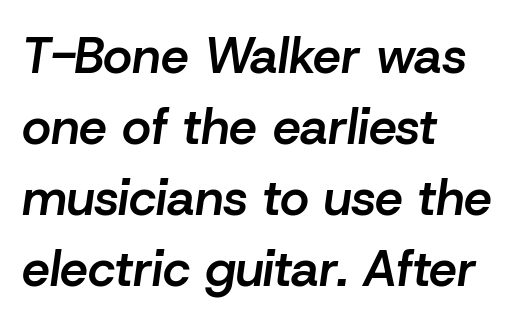
These lines stack with their left ends in a neat column. A bit beefed up — I'd call it semibold rather than bold. There's an unmistakable incline to the writing here. These lines are rendered in a variable-pitch font. The space directly below the letters is spotless. The designer left line spacing at the default.
